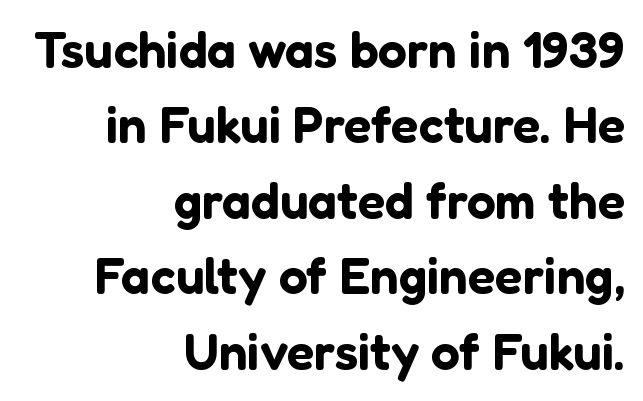
Between one letter and the next there's only the usual sliver of space. The letters stand upright; this is a roman face. These lines are rendered in a variable-pitch font. Summary of vertical rhythm: regular, with standard interline spacing. The paragraph shown leans on its right margin.
